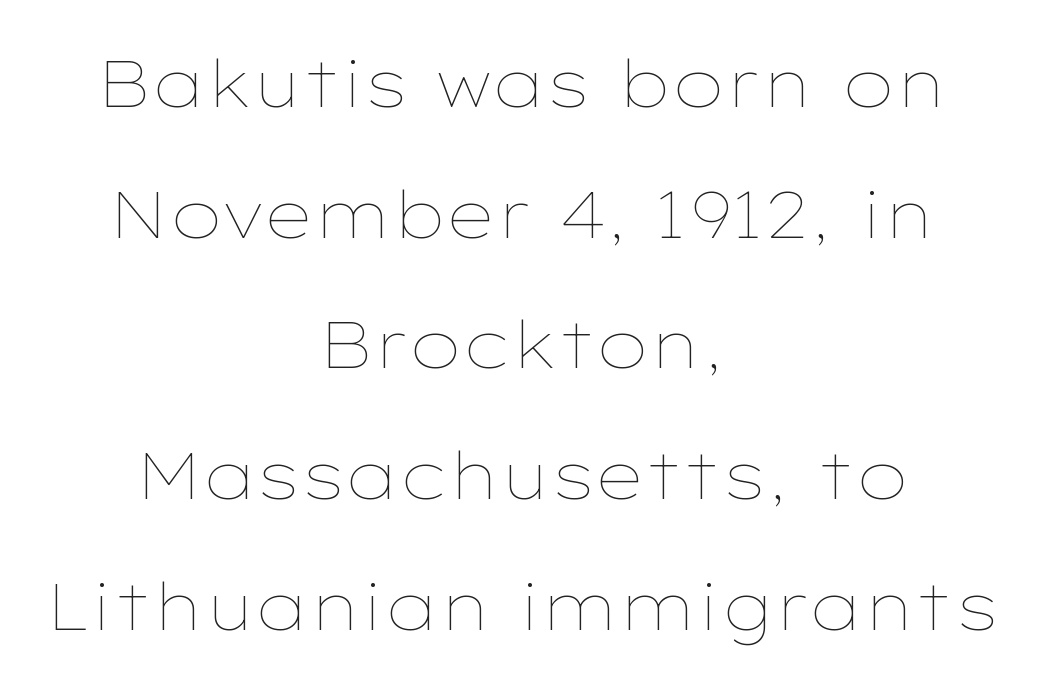
Short and long lines alike share a common midpoint. Descenders are the only things crossing below the line. The gaps between neighbouring characters are ordinary and unremarkable. The strokes carry an ordinary text weight at most. A typesetter would call this leading open, well beyond the default. Italic? Not at all — the glyphs are vertical.
